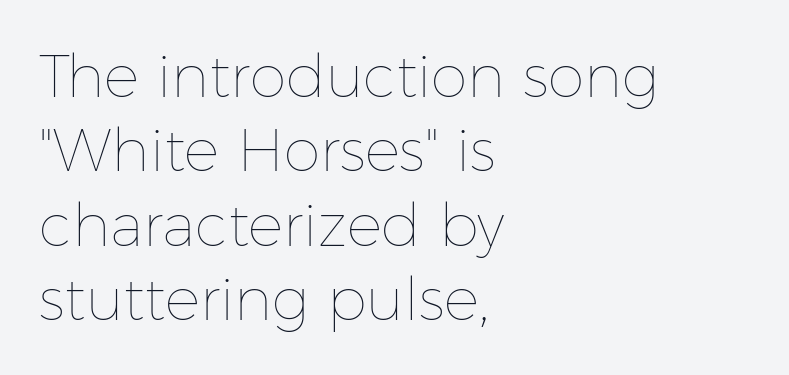
The image shows 59 px thin type, upright; set left-aligned, normal line spacing (1.26x), normal letter spacing, not underlined; low stroke contrast and a medium x-height.
